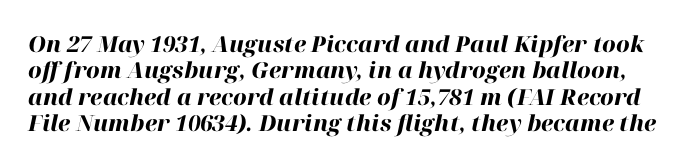
The image shows 22 px bold type, italic (leaning right); set line spacing 1.2x, normal letter spacing, not underlined.
